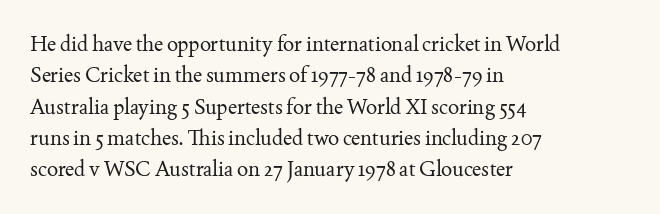
{"italic": "no", "bold": "no", "underline": "no", "align": "left", "line_spacing": "normal", "line_spacing_ratio": 1.49, "letter_spacing": "normal", "letter_spacing_em": 0.0, "glyph_px": 21}
